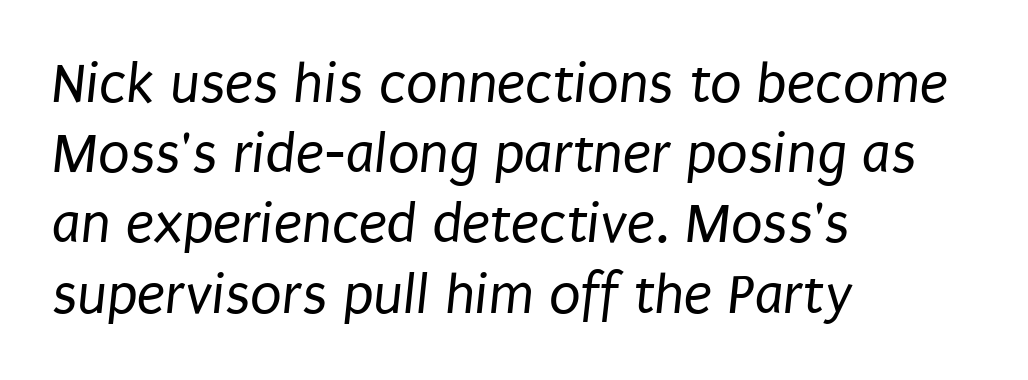
The image shows 58 px regular-weight, condensed sans-serif type; set left-aligned, line spacing 1.21x, normal letter spacing, not underlined; low stroke contrast and a large x-height.
